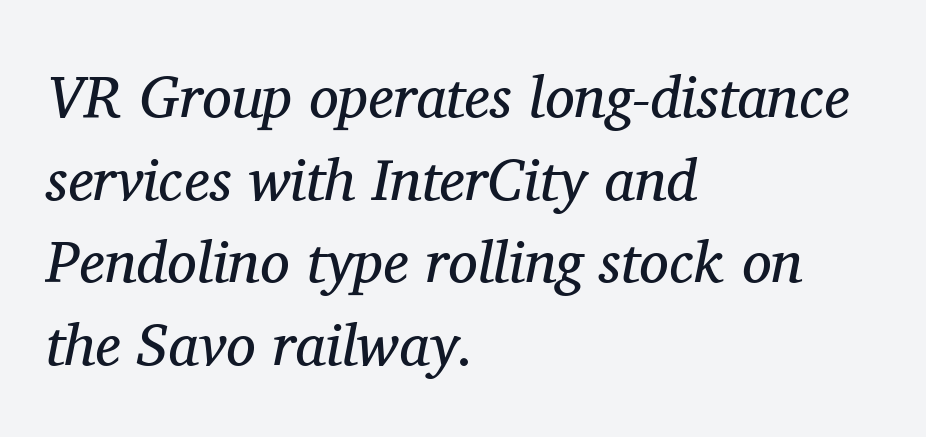
{"serif": "yes", "italic": "yes", "lean": "right", "slant_degrees": 11, "bold": "no", "weight": "regular", "width": "normal", "stroke_contrast": "medium", "x_height": "medium", "monospaced": "no", "underline": "no", "align": "left", "line_spacing": "normal", "line_spacing_ratio": 1.4, "letter_spacing": "normal", "letter_spacing_em": 0.0, "glyph_px": 59}
